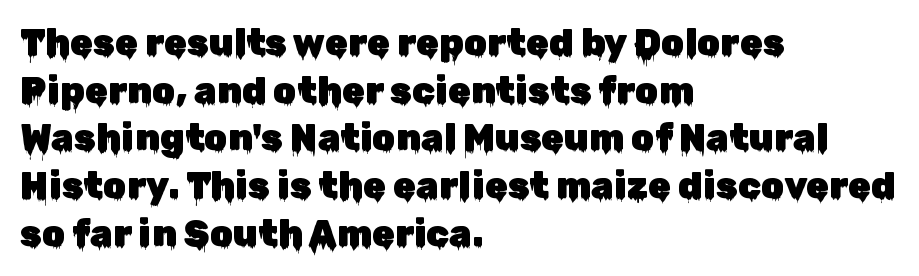
The image shows 37 px sans-serif type, upright; set left-aligned, normal line spacing (1.29x), normal letter spacing, not underlined; low stroke contrast and a medium x-height.
